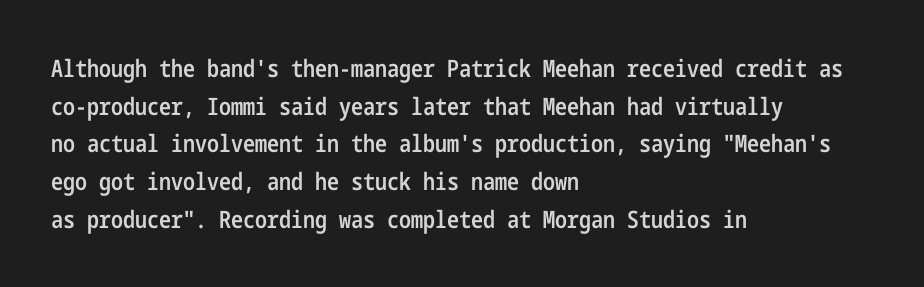
The image shows 24 px text type, upright; set left-aligned, normal line spacing (1.57x), normal letter spacing, not underlined.
